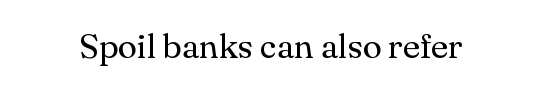
Q: Is the text bold? A: No.
Q: Is the text italic (slanted)? A: No, it is upright.
Q: Is the typeface a serif or a sans-serif typeface? A: Serif.
Q: Is the text underlined? A: No.
Q: Is the spacing between letters normal or unusually wide? A: Normal.
Q: Width (condensed, normal, or wide)? A: Normal.
Q: Stroke contrast? A: Medium.
Q: x-height? A: Small.
Q: Monospaced? A: No.
